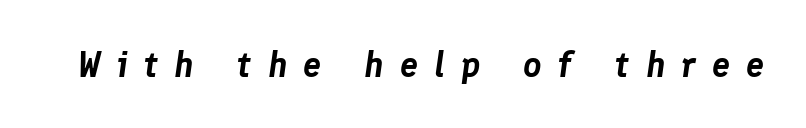
Q: Is the text italic (slanted)? A: Yes, it leans right by about 8 degrees.
Q: Is the text underlined? A: No.
Q: Is the spacing between letters normal or unusually wide? A: Unusually wide.
Q: Width (condensed, normal, or wide)? A: Normal.
Q: Stroke contrast? A: Low.
Q: x-height? A: Medium.
Q: Monospaced? A: No.
